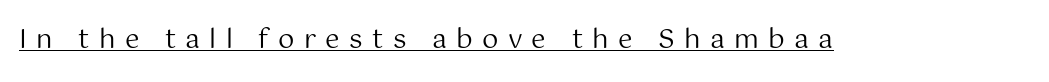
{"italic": "no", "bold": "no", "underline": "yes", "letter_spacing": "wide", "letter_spacing_em": 0.36, "glyph_px": 26}
